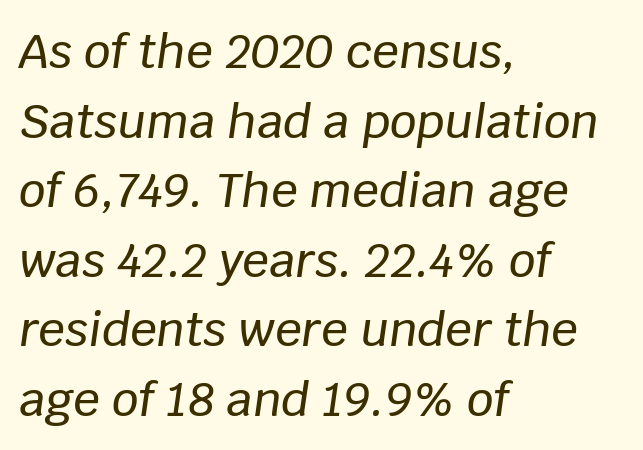
Observe the lean: these are italic letterforms. This rendering uses left alignment, leaving the right contour irregular. The letters sit at their default tracking, neither squeezed nor spread. Descenders hang freely into open space. The line-height multiplier appears to be the usual default.
